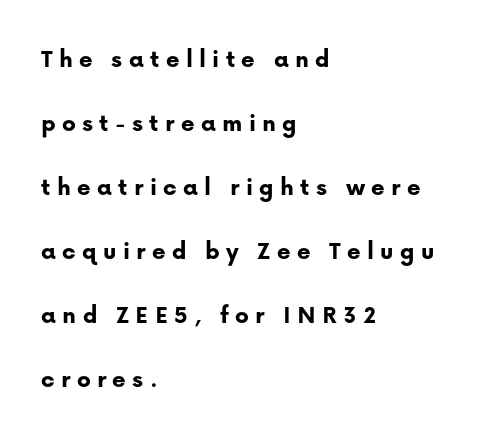
{"italic": "no", "bold": "yes", "underline": "no", "align": "left", "line_spacing": "loose", "line_spacing_ratio": 2.46, "letter_spacing": "wide", "letter_spacing_em": 0.24, "glyph_px": 26}
